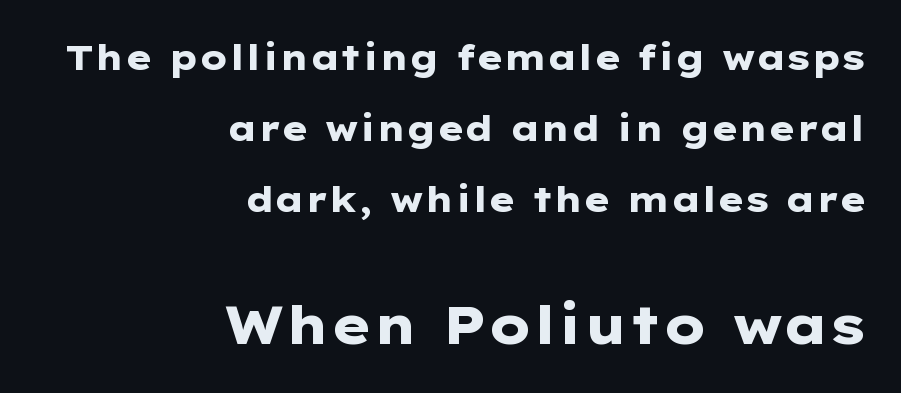
The rendering uses natural spacing where letterforms have individual widths. The text block is weighted toward the right margin, trailing off unevenly leftward. Honestly, there is no underline to notice here at all. A dark, heavy texture on the line: the type is bold. Unlike italic type, these characters show no tilt at all.
